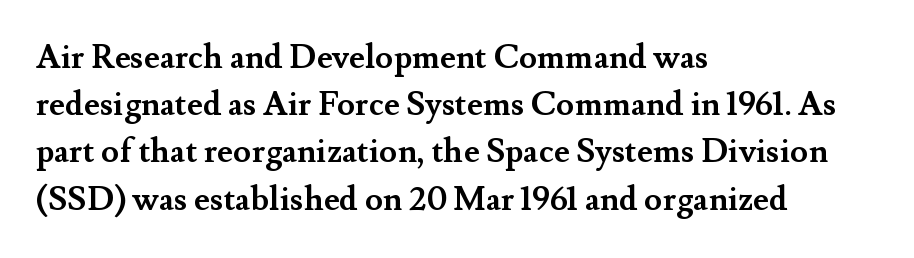
Q: Is the text bold? A: Yes.
Q: Is the text italic (slanted)? A: No, it is upright.
Q: Is the typeface a serif or a sans-serif typeface? A: Serif.
Q: Is the text underlined? A: No.
Q: How is the paragraph aligned? A: Left-aligned.
Q: Is the spacing between letters normal or unusually wide? A: Normal.
Q: Is the spacing between lines tight, normal or loose? A: Normal.
Q: Width (condensed, normal, or wide)? A: Normal.
Q: Stroke contrast? A: Medium.
Q: x-height? A: Small.
Q: Monospaced? A: No.
